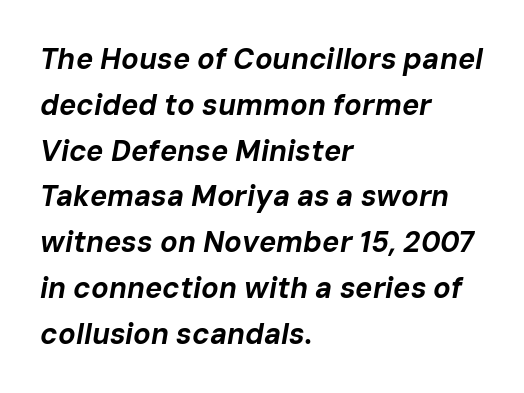
{"italic": "yes", "lean": "right", "slant_degrees": 10, "bold": "yes", "weight": "bold", "width": "normal", "stroke_contrast": "low", "x_height": "medium", "monospaced": "no", "underline": "no", "align": "left", "line_spacing": "normal", "line_spacing_ratio": 1.58, "letter_spacing": "normal", "letter_spacing_em": 0.0, "glyph_px": 29}
